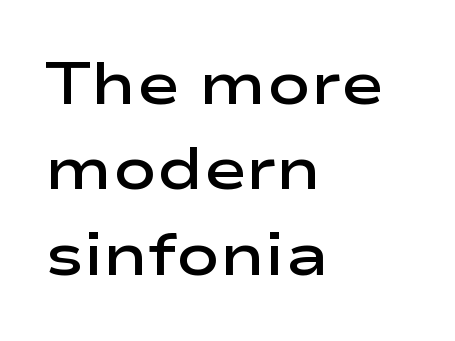
The lettering stays uniformly vertical, giving the passage a roman look. Baseline-to-baseline distance is the conventional proportion of letter height. Short note: letters normally spaced. The paragraph shown leans on its left margin.
